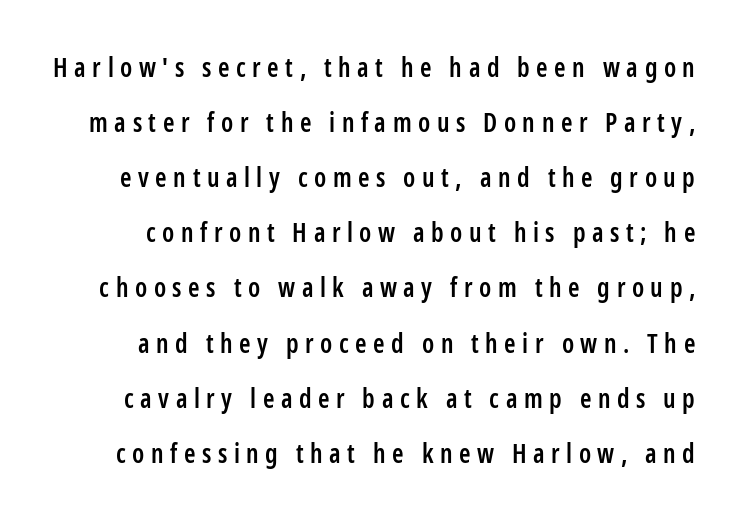
Q: Is the text bold? A: Semi-bold.
Q: Is the text italic (slanted)? A: No, it is upright.
Q: Is the text underlined? A: No.
Q: Is the spacing between letters normal or unusually wide? A: Unusually wide.
Q: Is the spacing between lines tight, normal or loose? A: Loose.
